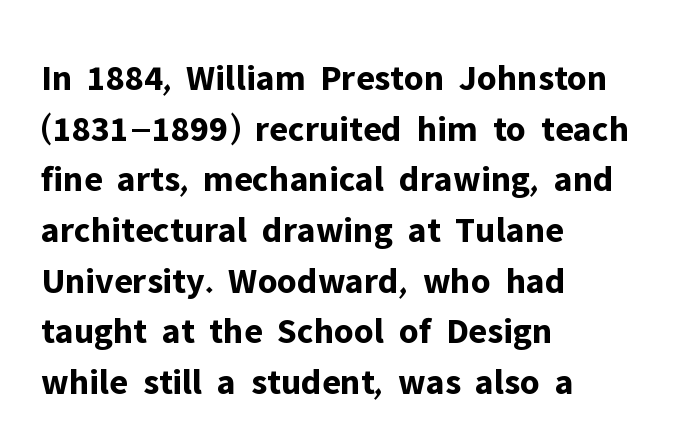
{"serif": "no", "italic": "no", "bold": "yes", "weight": "bold", "width": "normal", "stroke_contrast": "low", "x_height": "medium", "monospaced": "no", "underline": "no", "align": "left", "line_spacing": "normal", "line_spacing_ratio": 1.37, "letter_spacing": "normal", "letter_spacing_em": 0.0, "glyph_px": 37}
